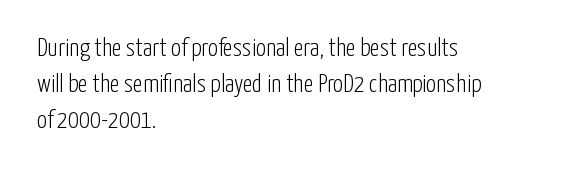
{"italic": "no", "bold": "no", "underline": "no", "align": "left", "line_spacing": "normal", "line_spacing_ratio": 1.45, "letter_spacing": "normal", "letter_spacing_em": 0.0, "glyph_px": 25}
